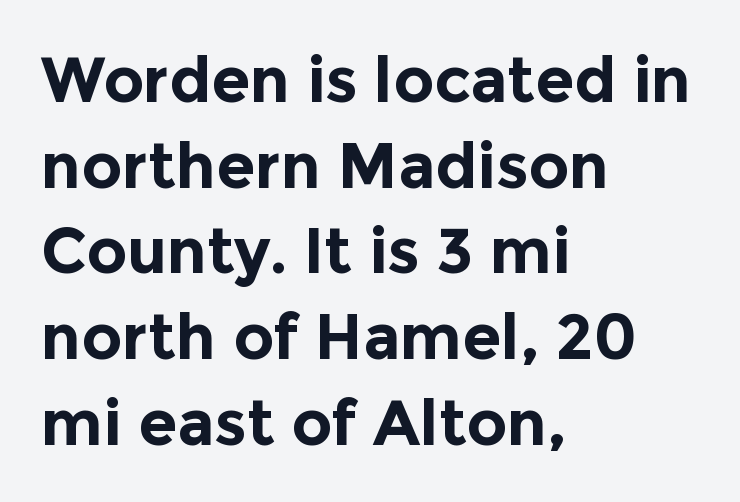
Q: Is the text bold? A: Yes.
Q: Is the text italic (slanted)? A: No, it is upright.
Q: Is the typeface a serif or a sans-serif typeface? A: Sans-serif.
Q: Is the text underlined? A: No.
Q: How is the paragraph aligned? A: Left-aligned.
Q: Is the spacing between letters normal or unusually wide? A: Normal.
Q: Is the spacing between lines tight, normal or loose? A: Normal.
Q: Width (condensed, normal, or wide)? A: Normal.
Q: x-height? A: Medium.
Q: Monospaced? A: No.
